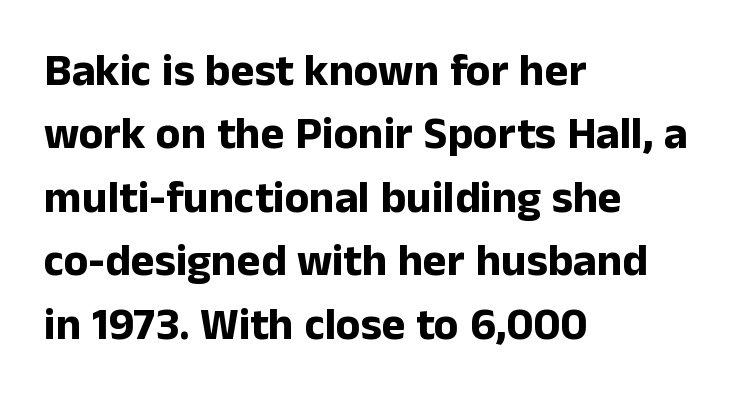
The text was rendered using a sans face with plain stroke endings. Proportional: the letters do not fall into vertical columns. Students, this is bold: see how much ink each stroke carries. Leading: standard. Honestly, there is no underline to notice here at all.
